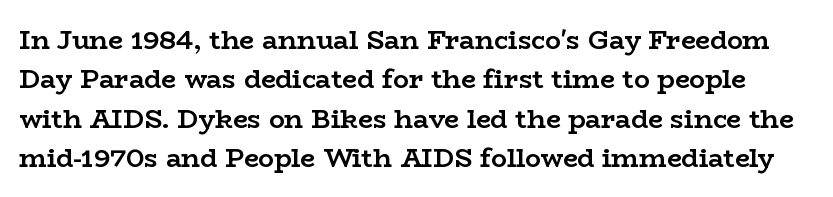
Q: Is the text bold? A: Yes.
Q: Is the text italic (slanted)? A: No, it is upright.
Q: Is the text underlined? A: No.
Q: Is the spacing between letters normal or unusually wide? A: Normal.
Q: Is the spacing between lines tight, normal or loose? A: Normal.
